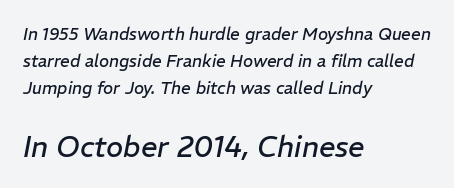
Is the lower block the larger one? Yes — the lower block carries the bigger type. The typography opts for an oblique posture over an upright one. The text block is weighted toward the left margin, trailing off unevenly rightward. Stem width sits at or under what a default text font uses. Normally led — the rows are evenly, conventionally spaced. Is the letter spacing exaggerated? No — it looks like the ordinary default.
